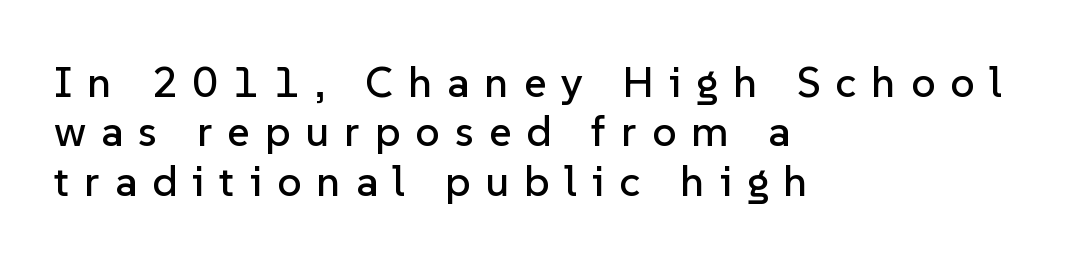
The image shows 43 px sans-serif type, upright; set left-aligned, tight line spacing (1.15x), unusually wide letter spacing (+0.35 em), not underlined; low stroke contrast and a medium x-height.
